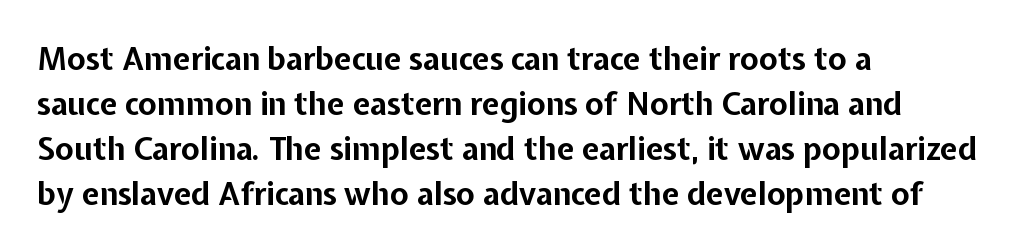
{"serif": "no", "italic": "no", "bold": "yes", "weight": "bold", "width": "normal", "stroke_contrast": "low", "x_height": "medium", "monospaced": "no", "underline": "no", "align": "left", "line_spacing": "normal", "line_spacing_ratio": 1.45, "letter_spacing": "normal", "letter_spacing_em": 0.0, "glyph_px": 31}
